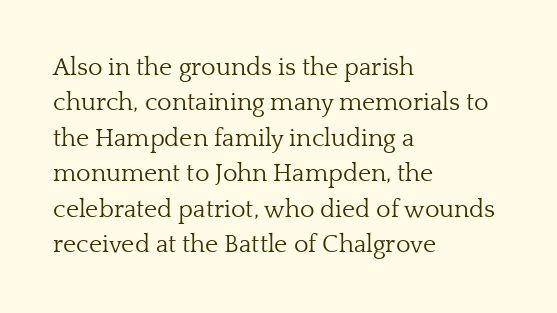
{"italic": "no", "bold": "no", "underline": "no", "align": "left", "line_spacing": "normal", "line_spacing_ratio": 1.42, "letter_spacing": "normal", "letter_spacing_em": 0.0, "glyph_px": 25}
